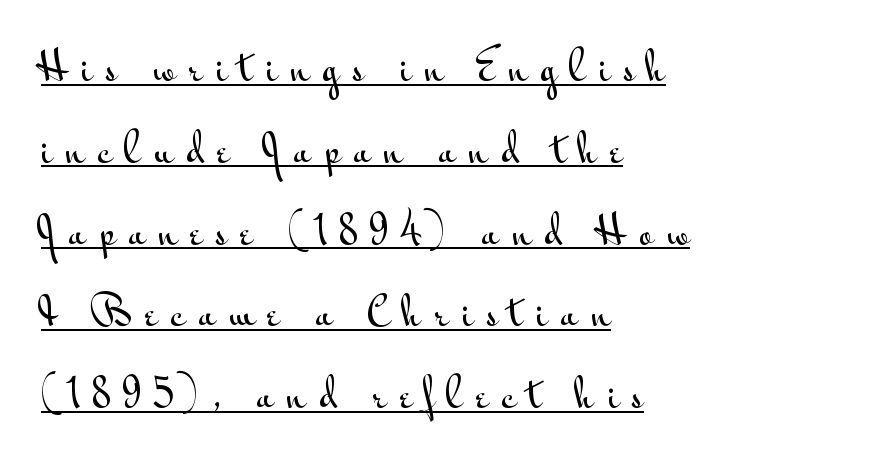
The image shows 37 px wide sans-serif type; set left-aligned, loose line spacing (2.21x), unusually wide letter spacing (+0.36 em), underlined; medium stroke contrast and a small x-height.
